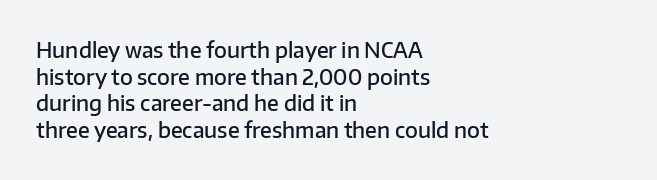
The image shows 21 px text type, upright; set left-aligned, normal line spacing (1.27x), normal letter spacing, not underlined.
